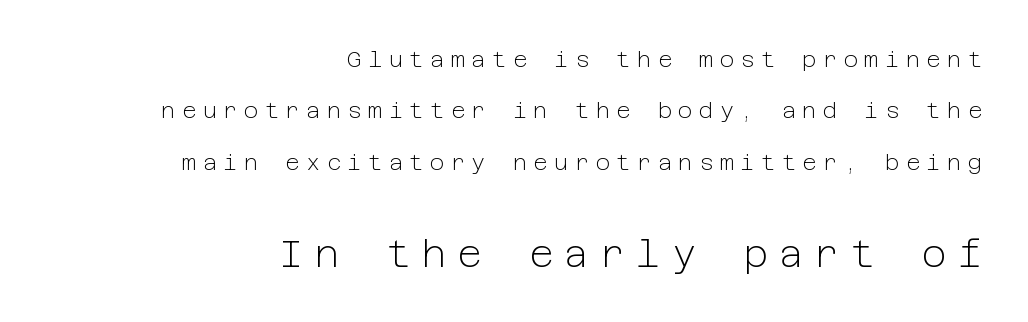
The image shows 38 px light sans-serif type, upright; set right-aligned, loose line spacing (2.34x), unusually wide letter spacing (+0.29 em), not underlined; the second (bottom) block is 1.73x larger; low stroke contrast and a medium x-height.
